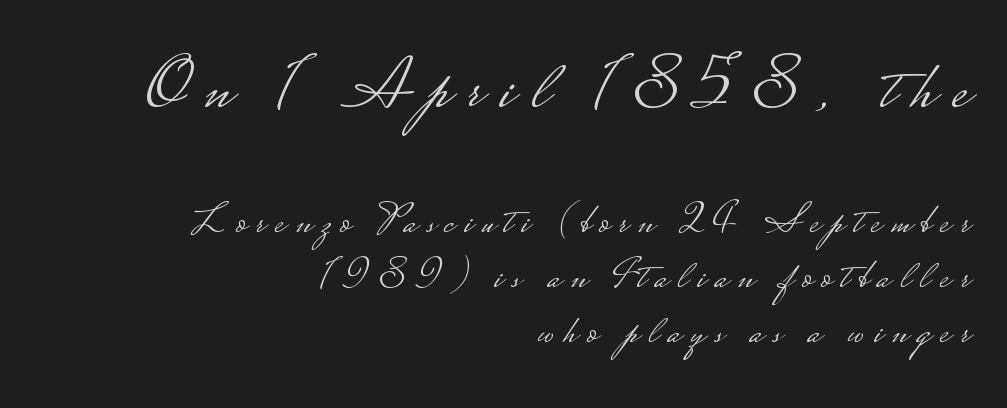
Spacing between characters has been opened up far beyond the box default. This is not heavy type; no bold has been used. Scale decreases going downward across the two blocks. Regular leading. Are there feet on the stems? There aren't — it's a sans. The foot of each line stays bare and open.
